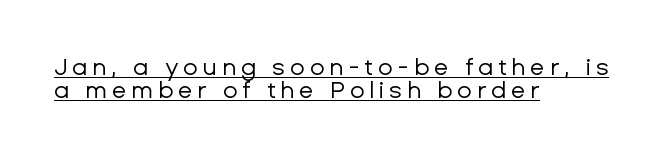
The image shows 24 px text type, upright; set left-aligned, tight line spacing (0.97x), unusually wide letter spacing (+0.2 em), underlined.
